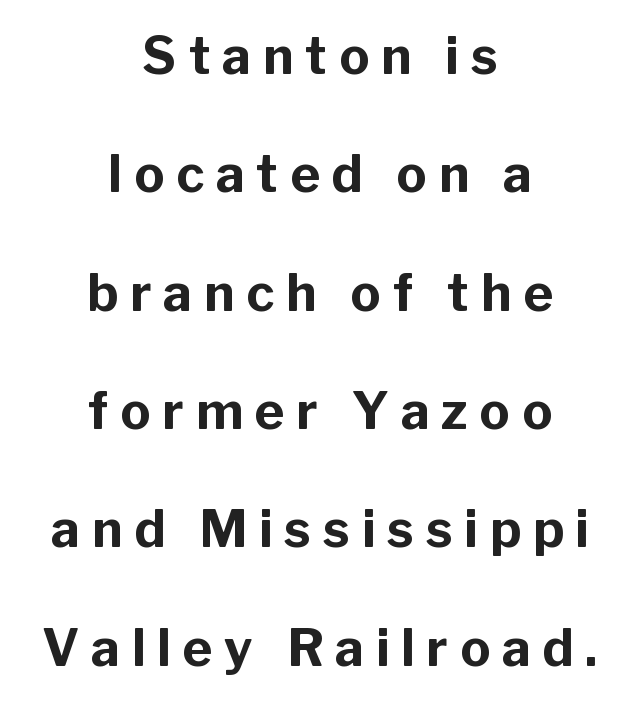
The image shows 51 px bold sans-serif type, upright; set centered, loose line spacing (2.32x), unusually wide letter spacing (+0.23 em), not underlined; low stroke contrast and a medium x-height.
